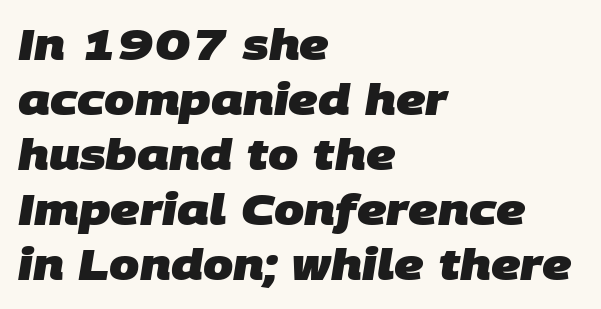
Q: Is the text bold? A: Yes.
Q: Is the typeface a serif or a sans-serif typeface? A: Sans-serif.
Q: Is the text underlined? A: No.
Q: How is the paragraph aligned? A: Left-aligned.
Q: Is the spacing between letters normal or unusually wide? A: Normal.
Q: Is the spacing between lines tight, normal or loose? A: Normal.
Q: Width (condensed, normal, or wide)? A: Normal.
Q: Stroke contrast? A: Low.
Q: x-height? A: Large.
Q: Monospaced? A: No.
